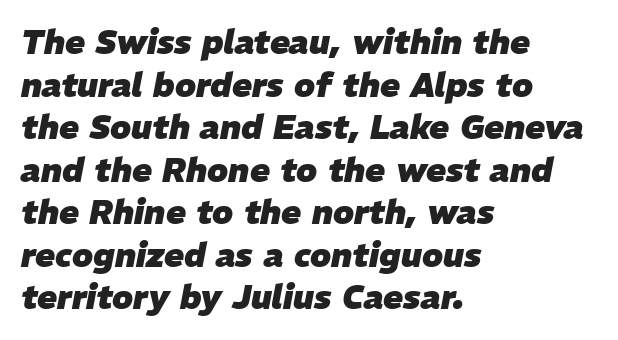
Q: Is the text bold? A: Yes.
Q: Is the text italic (slanted)? A: Yes, it leans right by about 11 degrees.
Q: Is the text underlined? A: No.
Q: How is the paragraph aligned? A: Left-aligned.
Q: Is the spacing between letters normal or unusually wide? A: Normal.
Q: Is the spacing between lines tight, normal or loose? A: Normal.
Q: Width (condensed, normal, or wide)? A: Normal.
Q: Stroke contrast? A: Low.
Q: x-height? A: Medium.
Q: Monospaced? A: No.
